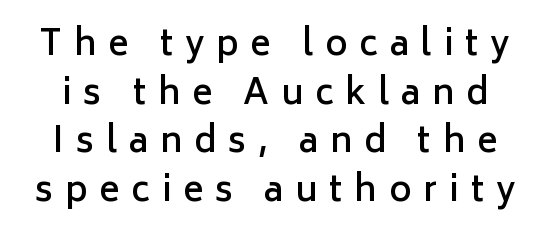
Q: Is the text bold? A: Semi-bold.
Q: Is the text italic (slanted)? A: No, it is upright.
Q: Is the typeface a serif or a sans-serif typeface? A: Sans-serif.
Q: Is the text underlined? A: No.
Q: Is the spacing between letters normal or unusually wide? A: Unusually wide.
Q: Is the spacing between lines tight, normal or loose? A: Normal.
Q: Width (condensed, normal, or wide)? A: Normal.
Q: Stroke contrast? A: Low.
Q: x-height? A: Medium.
Q: Monospaced? A: No.
